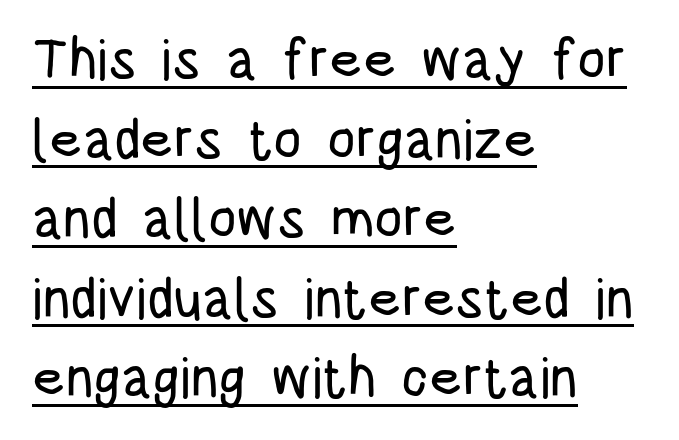
Q: Is the text italic (slanted)? A: No, it is upright.
Q: Is the typeface a serif or a sans-serif typeface? A: Sans-serif.
Q: Is the text underlined? A: Yes.
Q: How is the paragraph aligned? A: Left-aligned.
Q: Is the spacing between letters normal or unusually wide? A: Normal.
Q: Is the spacing between lines tight, normal or loose? A: Normal.
Q: Width (condensed, normal, or wide)? A: Condensed.
Q: Stroke contrast? A: Low.
Q: x-height? A: Large.
Q: Monospaced? A: No.
